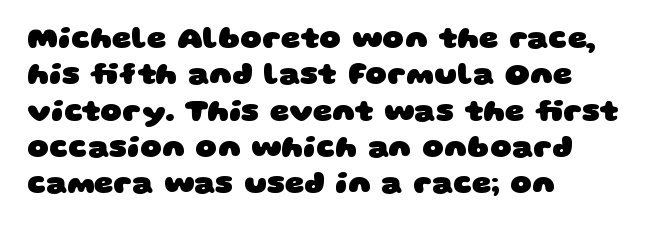
A full-strength bold gives these letters their thick strokes. Spacing verdict: proportional, widths tailored to each character. The type is set solid horizontally, with unmodified tracking. Beneath every word, the page is bare.
